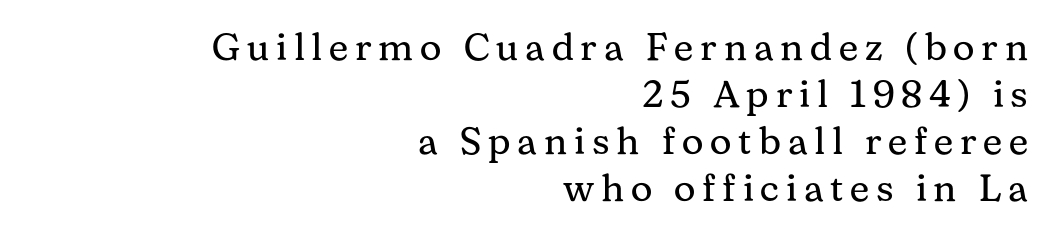
Q: Is the text bold? A: No.
Q: Is the text italic (slanted)? A: No, it is upright.
Q: Is the typeface a serif or a sans-serif typeface? A: Serif.
Q: Is the text underlined? A: No.
Q: How is the paragraph aligned? A: Right-aligned.
Q: Width (condensed, normal, or wide)? A: Normal.
Q: Stroke contrast? A: Medium.
Q: x-height? A: Medium.
Q: Monospaced? A: No.
